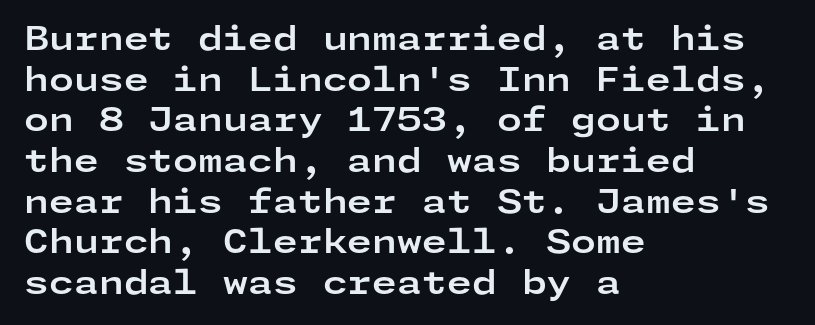
Q: Is the text bold? A: Yes.
Q: Is the text italic (slanted)? A: No, it is upright.
Q: Is the typeface a serif or a sans-serif typeface? A: Sans-serif.
Q: Is the text underlined? A: No.
Q: How is the paragraph aligned? A: Left-aligned.
Q: Is the spacing between letters normal or unusually wide? A: Normal.
Q: Is the spacing between lines tight, normal or loose? A: Normal.
Q: Width (condensed, normal, or wide)? A: Wide.
Q: Stroke contrast? A: Low.
Q: x-height? A: Medium.
